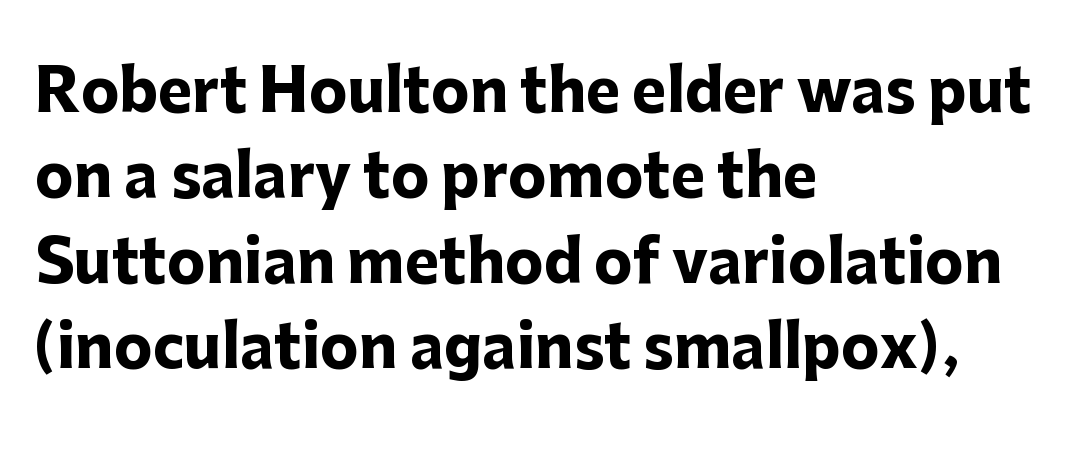
Q: Is the text bold? A: Yes.
Q: Is the text italic (slanted)? A: No, it is upright.
Q: Is the typeface a serif or a sans-serif typeface? A: Sans-serif.
Q: Is the text underlined? A: No.
Q: How is the paragraph aligned? A: Left-aligned.
Q: Is the spacing between letters normal or unusually wide? A: Normal.
Q: Is the spacing between lines tight, normal or loose? A: Normal.
Q: Width (condensed, normal, or wide)? A: Normal.
Q: Stroke contrast? A: Low.
Q: x-height? A: Medium.
Q: Monospaced? A: No.
